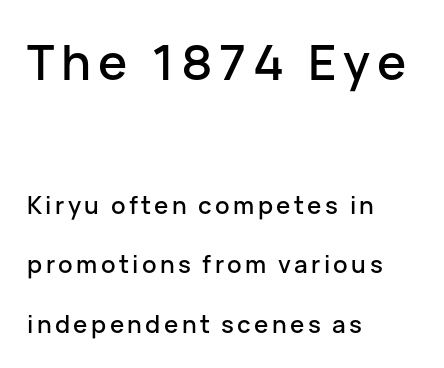
The image shows 49 px sans-serif type, upright; set left-aligned, loose line spacing (2.48x), not underlined; the first (top) block is 2.04x larger; low stroke contrast and a medium x-height.
